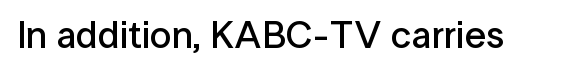
Style check: upright. These lines keep a tight, regular rhythm from letter to letter. As a designer I'd log this as weight 600, semibold. The gap between lines stays unmarked. The type family on display is of the sans-serif kind.
